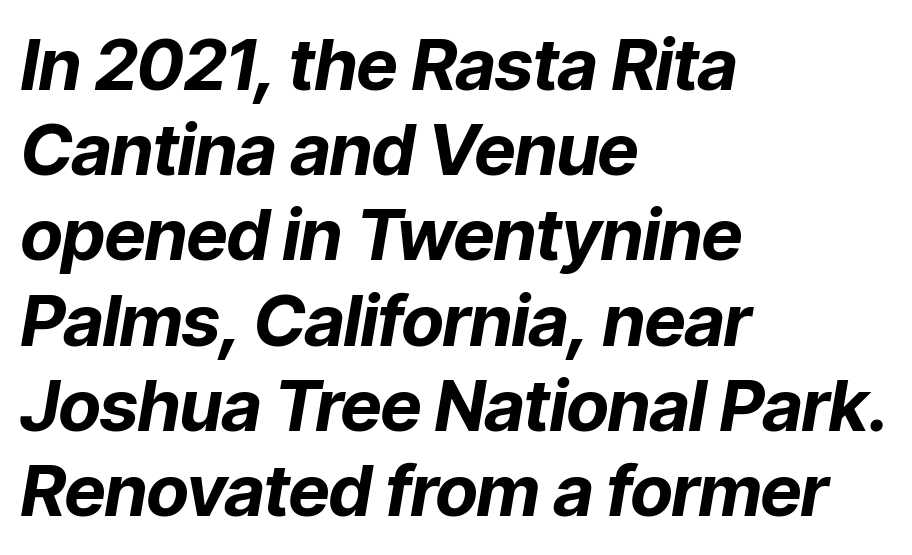
The image shows 71 px bold type, italic (leaning right); set left-aligned, line spacing 1.2x, normal letter spacing, not underlined; low stroke contrast and a medium x-height.
